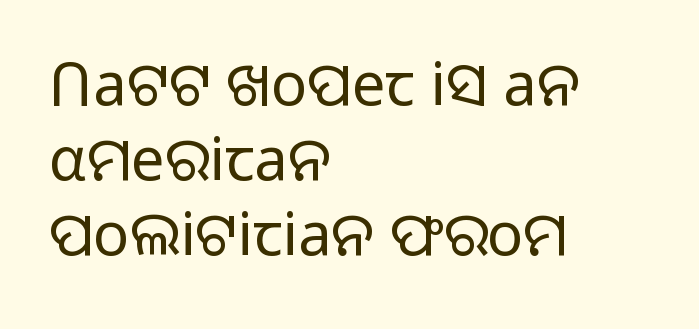
The image shows 60 px light sans-serif type, upright; set left-aligned, normal line spacing (1.25x), normal letter spacing, not underlined; low stroke contrast and a medium x-height.
